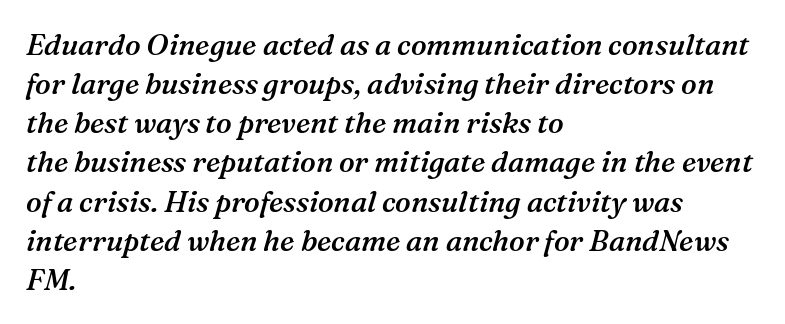
Q: Is the text bold? A: Semi-bold.
Q: Is the text italic (slanted)? A: Yes, it leans right by about 16 degrees.
Q: Is the typeface a serif or a sans-serif typeface? A: Serif.
Q: Is the text underlined? A: No.
Q: How is the paragraph aligned? A: Left-aligned.
Q: Is the spacing between letters normal or unusually wide? A: Normal.
Q: Is the spacing between lines tight, normal or loose? A: Normal.
Q: Width (condensed, normal, or wide)? A: Normal.
Q: Stroke contrast? A: Medium.
Q: x-height? A: Medium.
Q: Monospaced? A: No.
